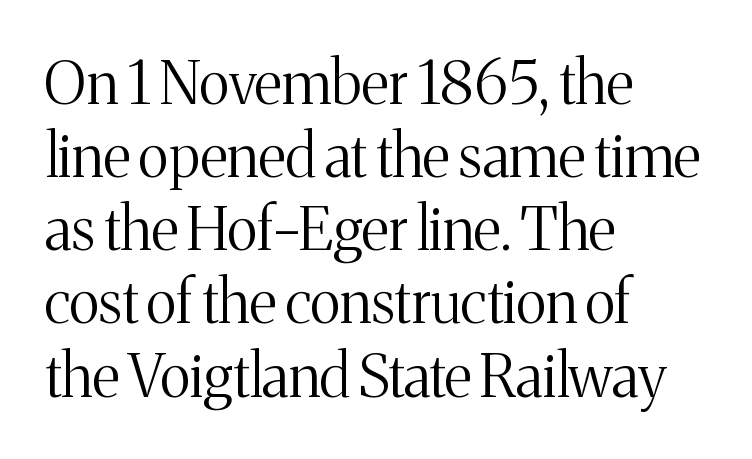
Q: Is the text bold? A: No.
Q: Is the text italic (slanted)? A: No, it is upright.
Q: Is the typeface a serif or a sans-serif typeface? A: Serif.
Q: Is the text underlined? A: No.
Q: How is the paragraph aligned? A: Left-aligned.
Q: Is the spacing between letters normal or unusually wide? A: Normal.
Q: Width (condensed, normal, or wide)? A: Normal.
Q: Stroke contrast? A: Medium.
Q: x-height? A: Medium.
Q: Monospaced? A: No.
